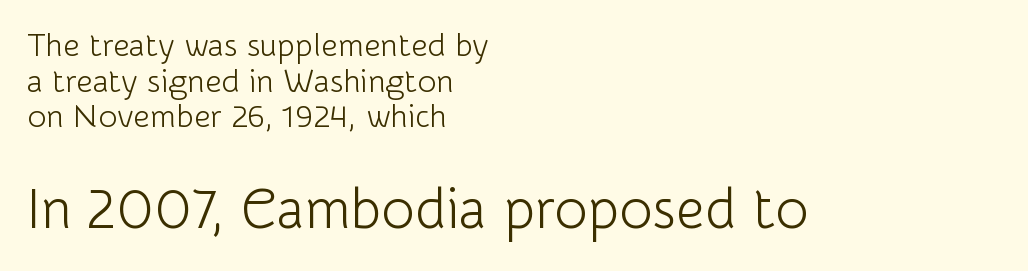
Compared with typical body copy, the letter spacing here is the same. Baseline-to-baseline distance is barely more than the letter height. Short and long lines alike share a common starting point at left. The letterforms sit at book weight or below. The text was rendered using a sans face with plain stroke endings. This sample has the flowing, uneven cadence of proportional lettering.
